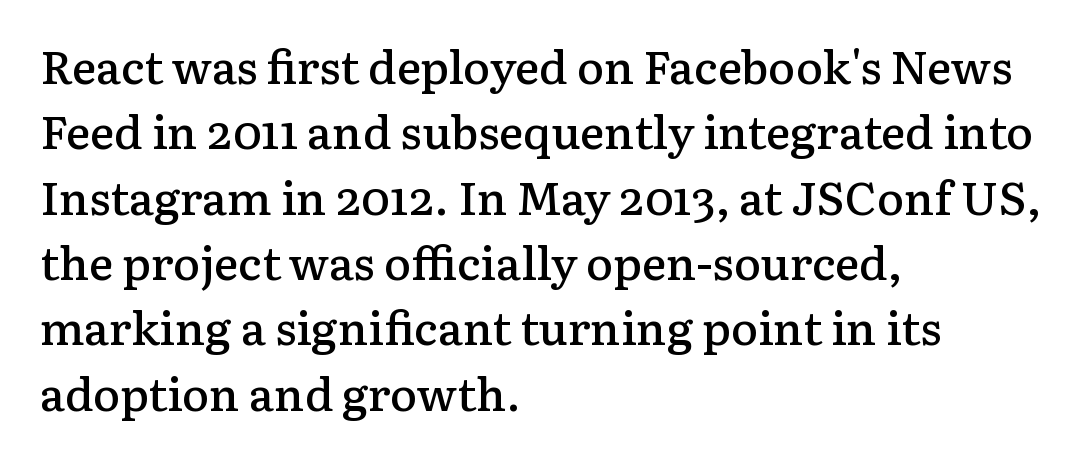
{"serif": "yes", "italic": "no", "bold": "semi", "weight": "semibold", "width": "normal", "stroke_contrast": "low", "x_height": "medium", "monospaced": "no", "underline": "no", "align": "left", "line_spacing": "normal", "line_spacing_ratio": 1.42, "letter_spacing": "normal", "letter_spacing_em": 0.0, "glyph_px": 46}
